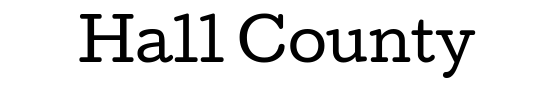
Q: Is the text bold? A: No.
Q: Is the text italic (slanted)? A: No, it is upright.
Q: Is the typeface a serif or a sans-serif typeface? A: Serif.
Q: Is the text underlined? A: No.
Q: Is the spacing between letters normal or unusually wide? A: Normal.
Q: Width (condensed, normal, or wide)? A: Wide.
Q: Stroke contrast? A: Low.
Q: x-height? A: Medium.
Q: Monospaced? A: No.
